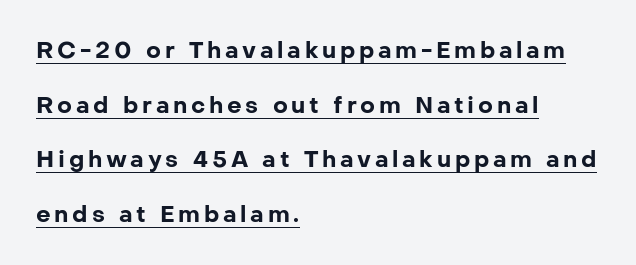
{"italic": "no", "bold": "yes", "underline": "yes", "align": "left", "line_spacing": "loose", "line_spacing_ratio": 2.37, "glyph_px": 23}
